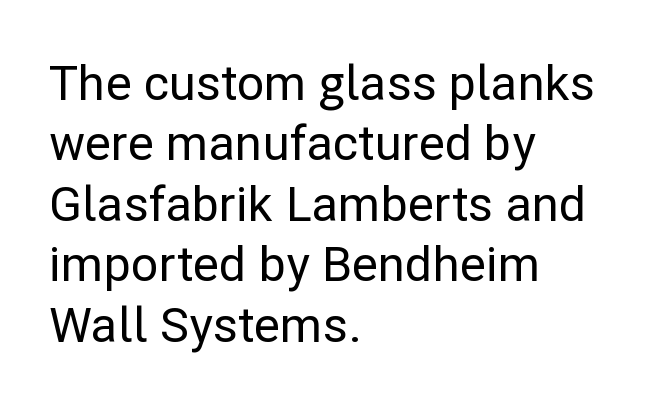
The image shows 48 px sans-serif type, upright; set left-aligned, normal line spacing (1.26x), normal letter spacing, not underlined; low stroke contrast and a medium x-height.
